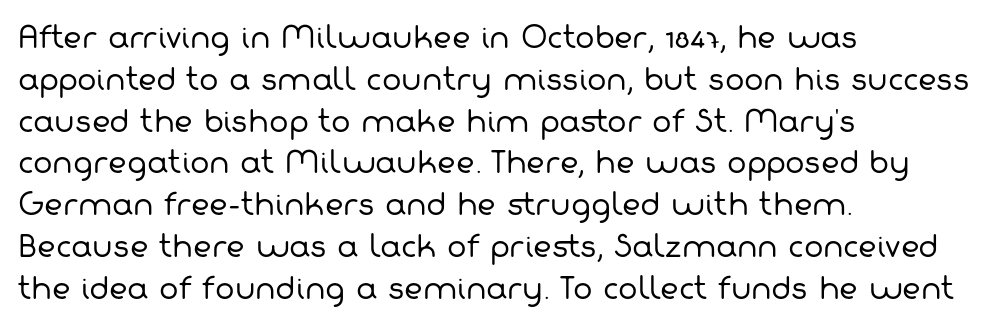
Standard letterfit; no display-style spreading of the glyphs. A classic flush-left, rag-right setting is used for this passage. A bare baseline throughout the passage. Rows of type keep a routine distance in the vertical direction. Regarding serifs, this sample does without them. Looks like regular typesetting: each glyph gets only the width it needs.
